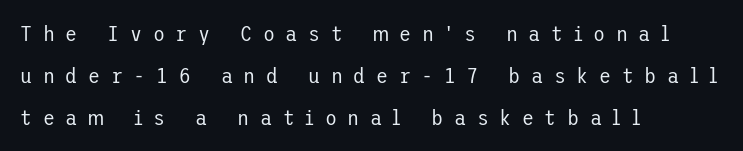
Each stroke keeps to a modest, everyday thickness or less. Inter-character spacing is expanded well beyond the font's built-in metrics. Unlike italic type, these characters show no tilt at all. The specimen omits any rule beneath the text block's lines. A typesetter would call this leading open, well beyond the default. The paragraph has a hard left edge and a soft right edge.
